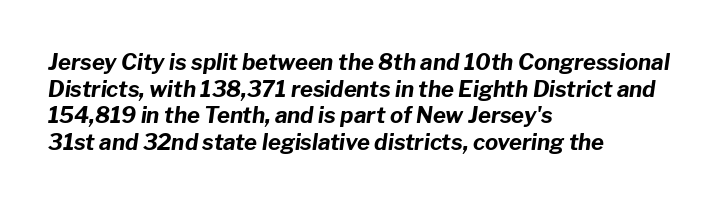
The image shows 22 px bold type, italic (leaning right); set left-aligned, line spacing 1.21x, normal letter spacing, not underlined.
